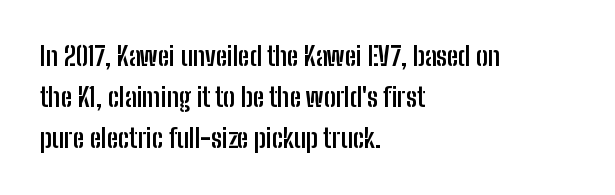
Q: Is the text bold? A: Yes.
Q: Is the text italic (slanted)? A: No, it is upright.
Q: Is the text underlined? A: No.
Q: How is the paragraph aligned? A: Left-aligned.
Q: Is the spacing between letters normal or unusually wide? A: Normal.
Q: Is the spacing between lines tight, normal or loose? A: Normal.
